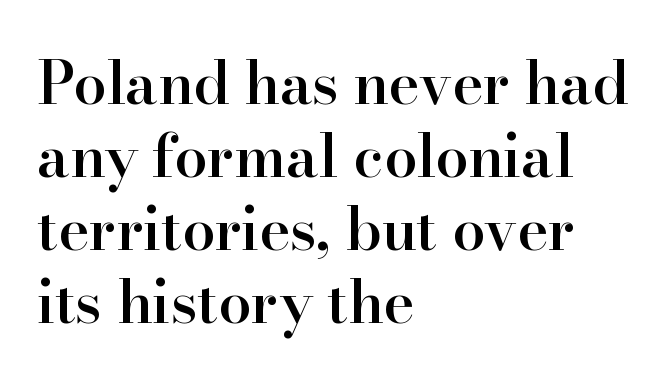
The face used here is a semibold: visibly heavier than regular, lighter than bold. The setting favours the left margin, as ordinary paragraphs usually do. The font family rendered here belongs to the serif group. The passage shown is typed in a proportional face where columns would drift. A roman cut, with each character standing at attention. Decoration check: the copy has no underline.
